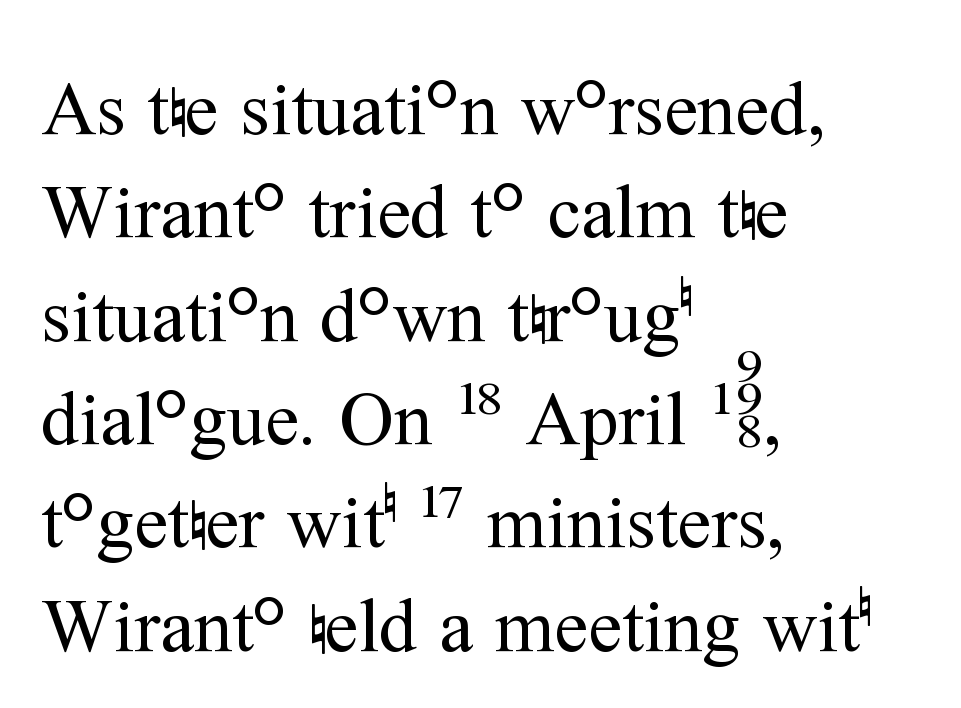
The image shows 76 px regular-weight serif type, upright; set left-aligned, normal line spacing (1.36x), normal letter spacing, not underlined; medium stroke contrast and a medium x-height.
